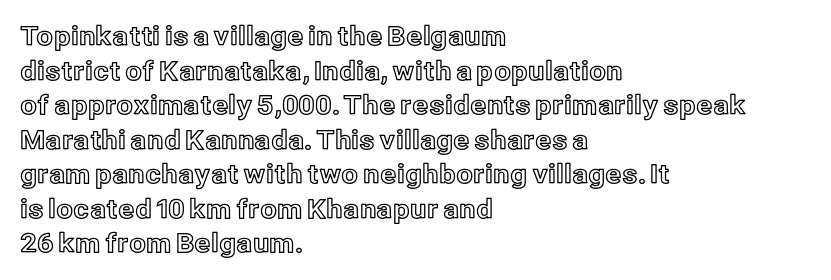
Reading down the block, your eye returns to a fixed left position each line. The line-height multiplier appears to be the usual default. Anything drawn beneath the words? Only blank space. Nope, not italic — everything's standing straight. No extra tracking has been applied to these lines.
